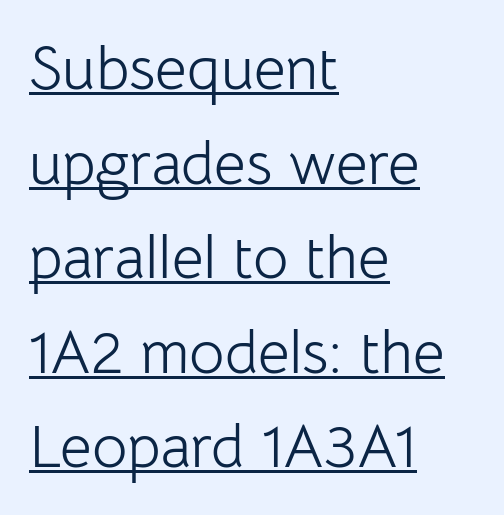
Does a line run under the words? Yes, clearly. Is the block centered? No — it sits flush against the left margin. These lines are rendered in a variable-pitch font. Every character sits straight up, as roman type does.
